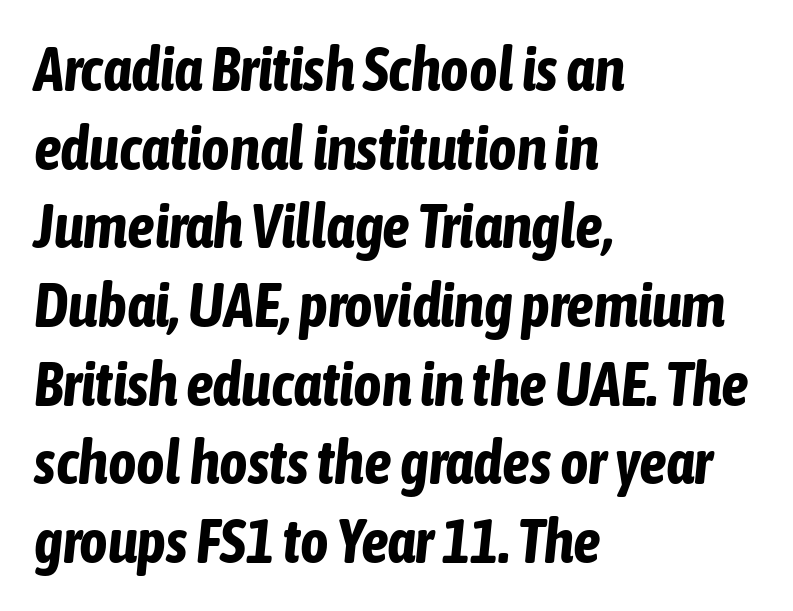
The passage shown is not underscored anywhere. Reading down the block, your eye returns to a fixed left position each line. Standard letterfit; no display-style spreading of the glyphs. The face used here is proportionally spaced, like ordinary book or web type. The specimen reads as italic at a glance.
